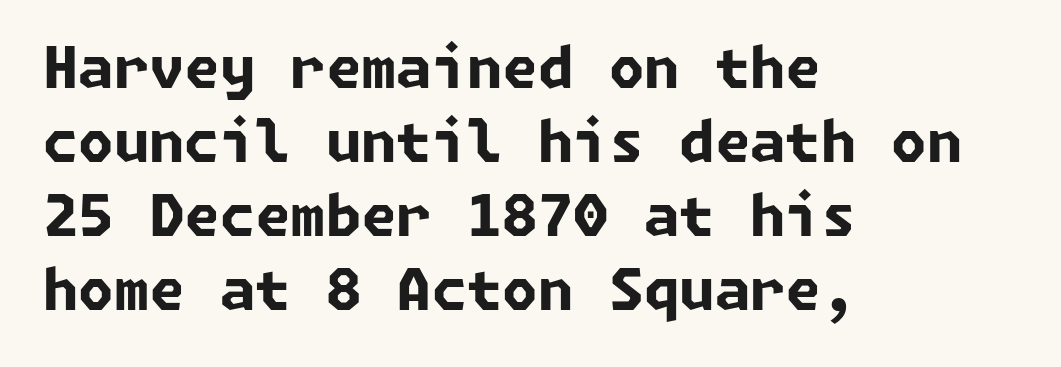
{"serif": "no", "bold": "yes", "weight": "bold", "width": "normal", "stroke_contrast": "low", "x_height": "medium", "underline": "no", "align": "left", "line_spacing": "normal", "line_spacing_ratio": 1.3, "letter_spacing": "normal", "letter_spacing_em": 0.0, "glyph_px": 57}
